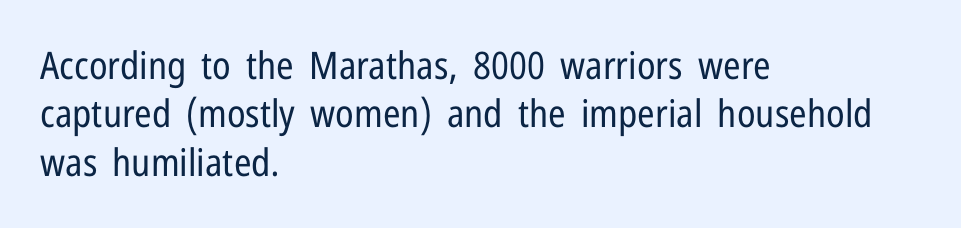
The image shows 38 px regular-weight, condensed sans-serif type, upright; set left-aligned, normal line spacing (1.27x), normal letter spacing, not underlined; low stroke contrast and a medium x-height.
